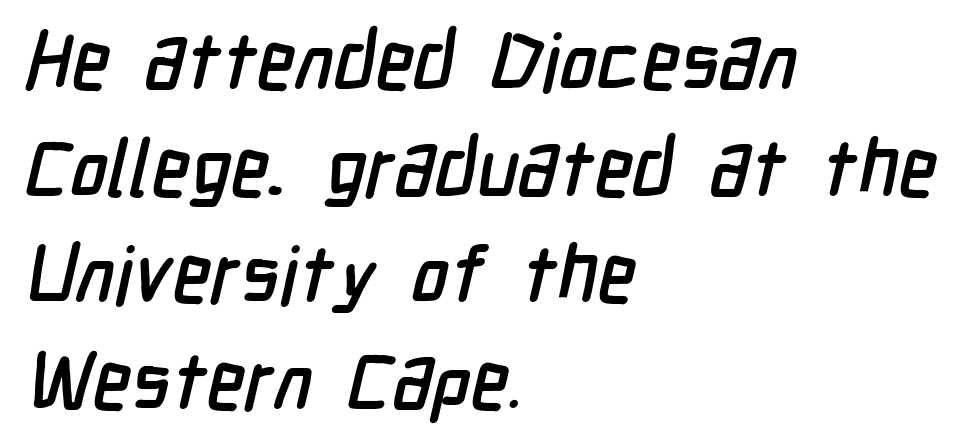
The image shows 79 px condensed sans-serif type; set left-aligned, normal line spacing (1.35x), normal letter spacing, not underlined; low stroke contrast and a medium x-height.
